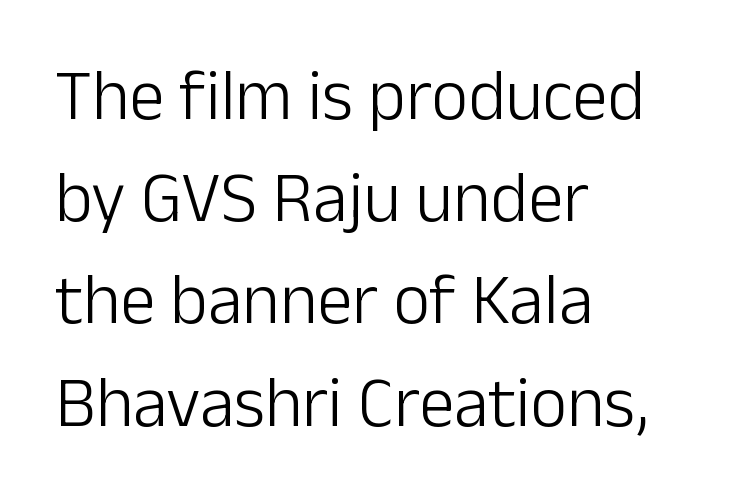
Q: Is the text bold? A: No.
Q: Is the text italic (slanted)? A: No, it is upright.
Q: Is the typeface a serif or a sans-serif typeface? A: Sans-serif.
Q: Is the text underlined? A: No.
Q: How is the paragraph aligned? A: Left-aligned.
Q: Is the spacing between letters normal or unusually wide? A: Normal.
Q: Is the spacing between lines tight, normal or loose? A: Normal.
Q: Width (condensed, normal, or wide)? A: Normal.
Q: Stroke contrast? A: Low.
Q: x-height? A: Medium.
Q: Monospaced? A: No.
